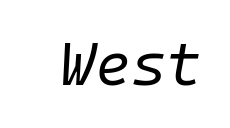
Q: Is the text bold? A: No.
Q: Is the text italic (slanted)? A: Yes, it leans right by about 10 degrees.
Q: Is the text underlined? A: No.
Q: Is the spacing between letters normal or unusually wide? A: Normal.
Q: Width (condensed, normal, or wide)? A: Normal.
Q: Stroke contrast? A: Low.
Q: x-height? A: Medium.
Q: Monospaced? A: Yes.
